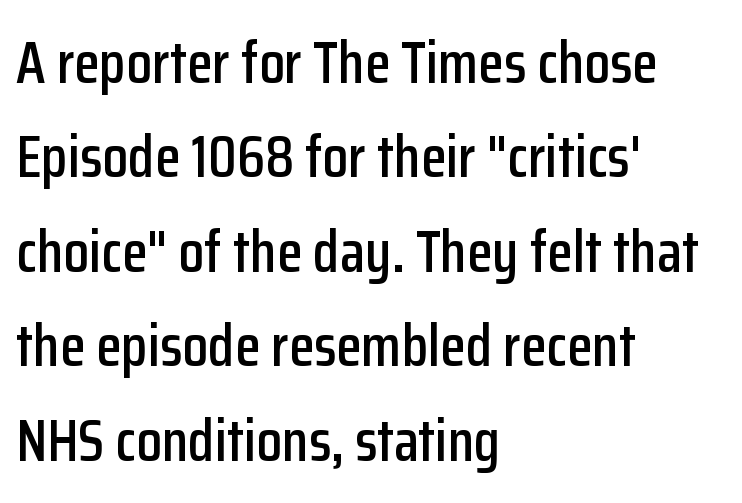
Teacher's note: observe the even left margin — that is flush-left alignment. Regular leading. Posture: straight, roman, zero tilt. The face used here is proportionally spaced, like ordinary book or web type. Beneath every word, the page is bare.
